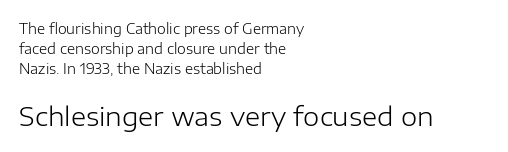
These lines are set flush left with a ragged right edge. Leading matches the norm, producing a regular column. Nobody drew a line under any word here. Two sizes are in play, and the larger belongs to the second block.
